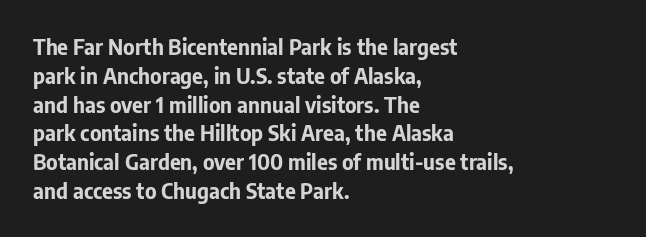
{"italic": "no", "bold": "yes", "underline": "no", "align": "left", "line_spacing": "normal", "line_spacing_ratio": 1.37, "letter_spacing": "normal", "letter_spacing_em": 0.0, "glyph_px": 21}
